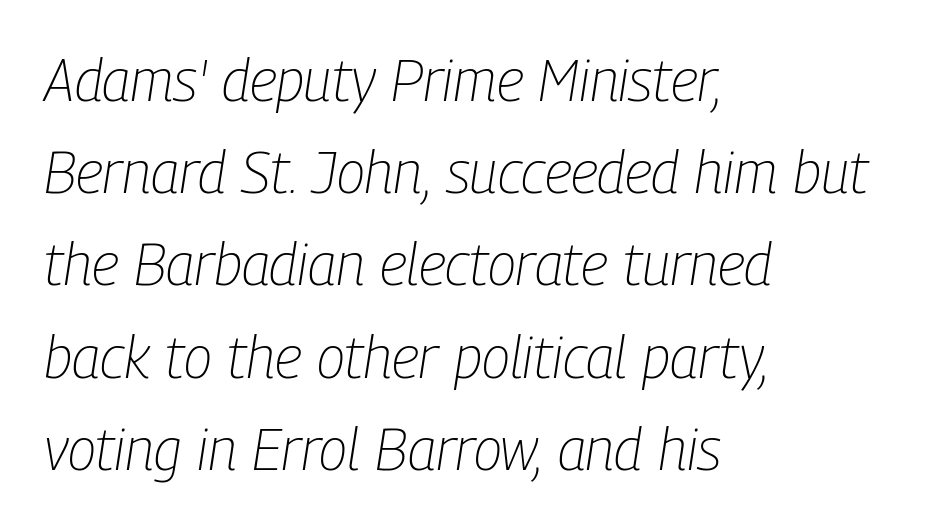
The image shows 58 px light, condensed type, italic (leaning right); set left-aligned, normal line spacing (1.59x), normal letter spacing, not underlined; low stroke contrast and a medium x-height.
